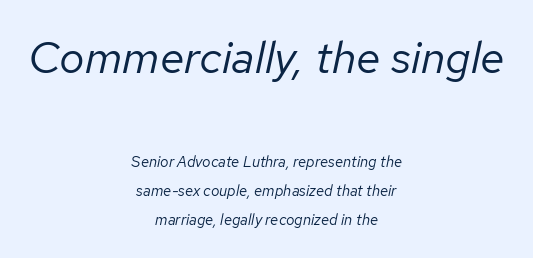
Reading down the block, each line starts at a different indent, mirrored at its end. Honestly, there is no underline to notice here at all. Standard letterfit; no display-style spreading of the glyphs. The vertical gap from one line to the next is large.
